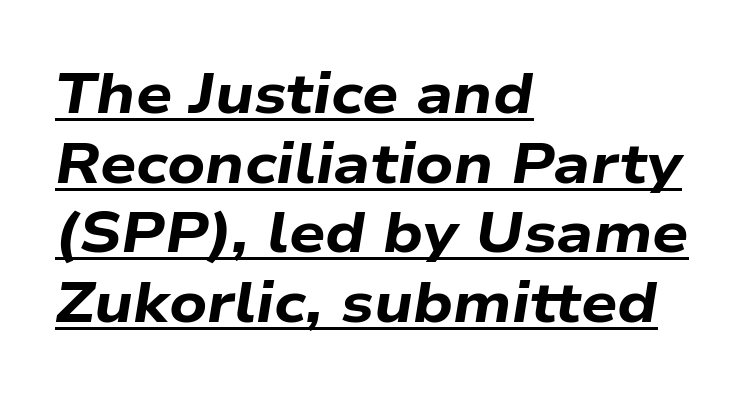
Q: Is the text bold? A: Yes.
Q: Is the text italic (slanted)? A: Yes, it leans right by about 9 degrees.
Q: Is the text underlined? A: Yes.
Q: How is the paragraph aligned? A: Left-aligned.
Q: Is the spacing between letters normal or unusually wide? A: Normal.
Q: Width (condensed, normal, or wide)? A: Wide.
Q: Stroke contrast? A: Low.
Q: x-height? A: Medium.
Q: Monospaced? A: No.
